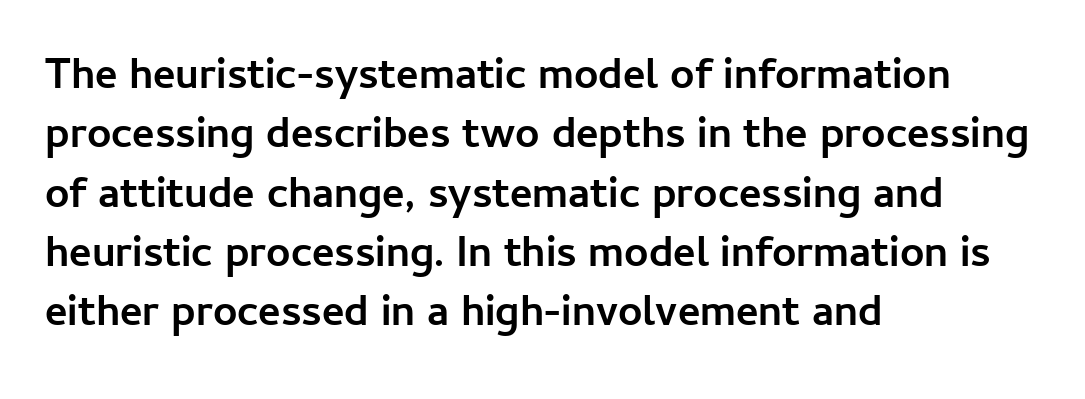
{"serif": "no", "italic": "no", "bold": "yes", "weight": "semibold", "width": "normal", "stroke_contrast": "low", "x_height": "medium", "monospaced": "no", "underline": "no", "align": "left", "line_spacing": "normal", "line_spacing_ratio": 1.38, "letter_spacing": "normal", "letter_spacing_em": 0.0, "glyph_px": 43}
